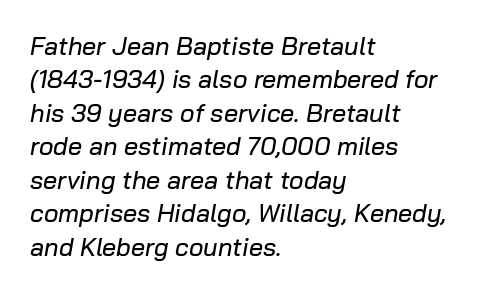
An italicized treatment has been applied to the whole sample. The rows are spaced the way most documents space them. The zone under the glyphs is completely vacant. Horizontal alignment here is leftward, the default for most running prose. The gaps between neighbouring characters are ordinary and unremarkable.
